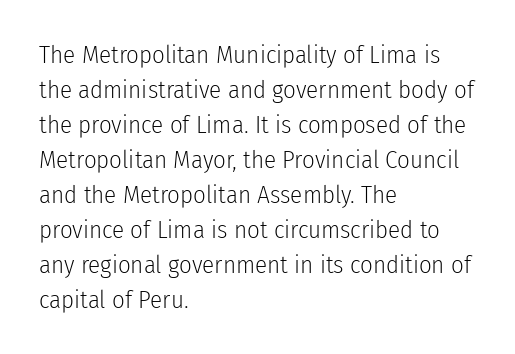
{"italic": "no", "bold": "no", "underline": "no", "align": "left", "line_spacing": "normal", "line_spacing_ratio": 1.4, "letter_spacing": "normal", "letter_spacing_em": 0.0, "glyph_px": 25}
